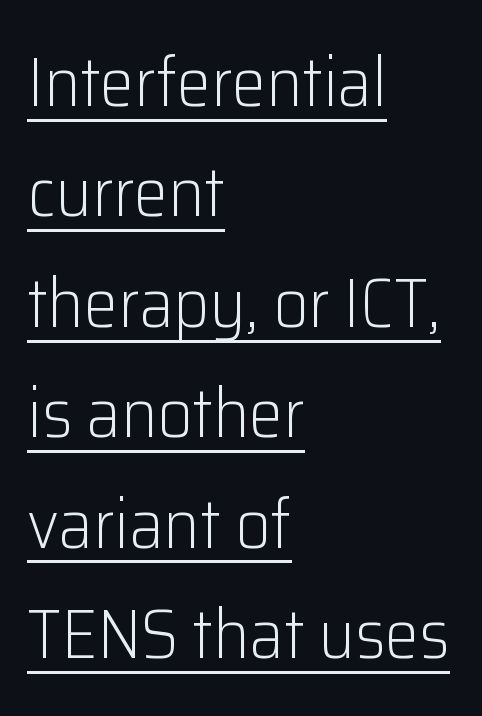
Q: Is the text bold? A: No.
Q: Is the text italic (slanted)? A: No, it is upright.
Q: Is the typeface a serif or a sans-serif typeface? A: Sans-serif.
Q: Is the text underlined? A: Yes.
Q: How is the paragraph aligned? A: Left-aligned.
Q: Is the spacing between letters normal or unusually wide? A: Normal.
Q: Is the spacing between lines tight, normal or loose? A: Normal.
Q: Width (condensed, normal, or wide)? A: Normal.
Q: Stroke contrast? A: Low.
Q: x-height? A: Medium.
Q: Monospaced? A: No.
